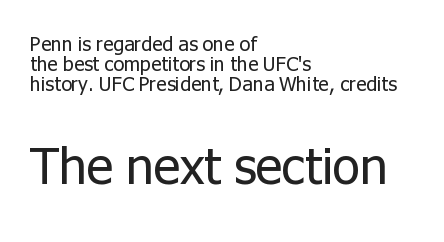
The image shows 51 px regular-weight sans-serif type, upright; set left-aligned, tight line spacing (0.99x), normal letter spacing, not underlined; the second (bottom) block is 2.55x larger; low stroke contrast and a medium x-height.
